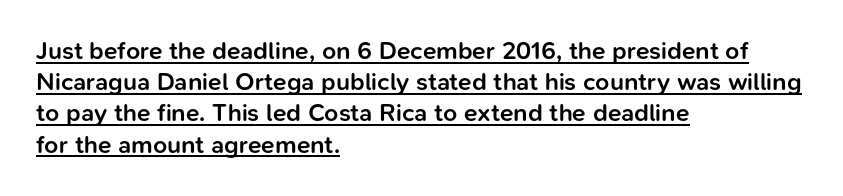
{"italic": "no", "bold": "semi", "underline": "yes", "align": "left", "line_spacing": "normal", "line_spacing_ratio": 1.25, "letter_spacing": "normal", "letter_spacing_em": 0.0, "glyph_px": 25}
